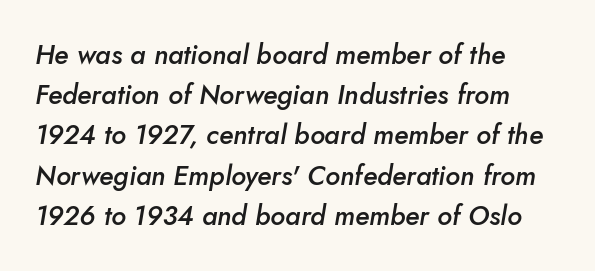
The image shows 27 px text type, italic (leaning right); set left-aligned, normal line spacing (1.49x), normal letter spacing, not underlined.
